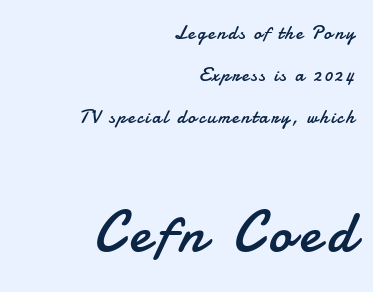
{"serif": "no", "bold": "no", "weight": "regular", "width": "normal", "stroke_contrast": "low", "x_height": "small", "monospaced": "no", "underline": "no", "align": "right", "line_spacing": "loose", "line_spacing_ratio": 2.22, "larger_block": "second", "size_ratio": 3.05, "glyph_px": 58}
